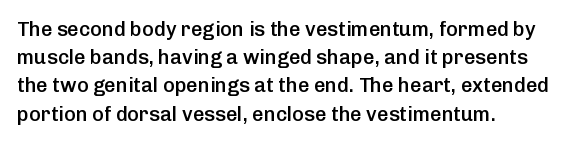
Q: Is the text bold? A: Semi-bold.
Q: Is the text italic (slanted)? A: No, it is upright.
Q: Is the text underlined? A: No.
Q: How is the paragraph aligned? A: Left-aligned.
Q: Is the spacing between letters normal or unusually wide? A: Normal.
Q: Is the spacing between lines tight, normal or loose? A: Normal.
